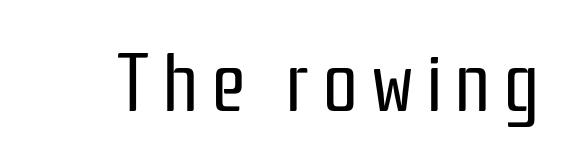
{"serif": "no", "italic": "no", "bold": "no", "weight": "regular", "width": "condensed", "stroke_contrast": "low", "x_height": "medium", "monospaced": "no", "underline": "no", "glyph_px": 80}
